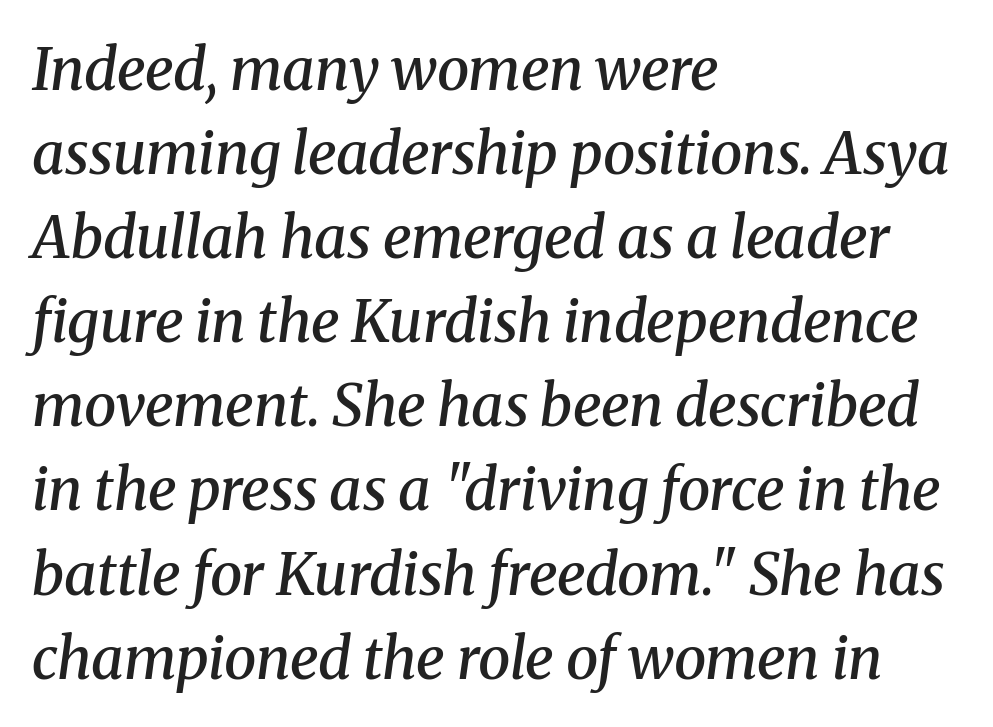
The image shows 58 px semibold serif type, italic (leaning right); set left-aligned, normal line spacing (1.45x), normal letter spacing, not underlined; medium stroke contrast and a medium x-height.
